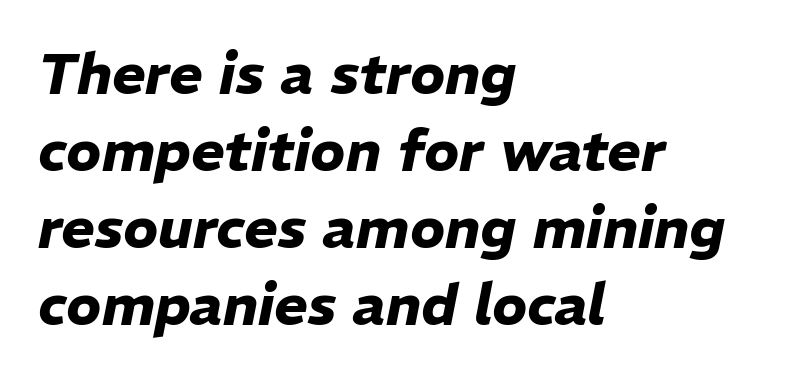
You can tell it's italic because the verticals aren't actually vertical. Compared with typical paragraphs, the rows here are spaced about the same. Its strokes are broad and dark, the hallmark of bold type. Decoration check: the copy has no underline.
